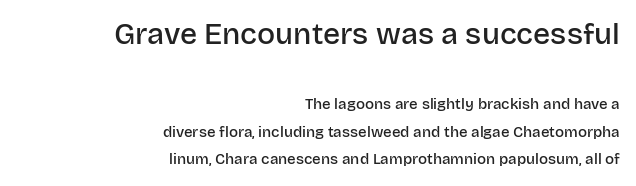
The image shows 30 px semibold sans-serif type, upright; set right-aligned, line spacing 1.84x, normal letter spacing, not underlined; the first (top) block is 2.0x larger; low stroke contrast and a large x-height.
